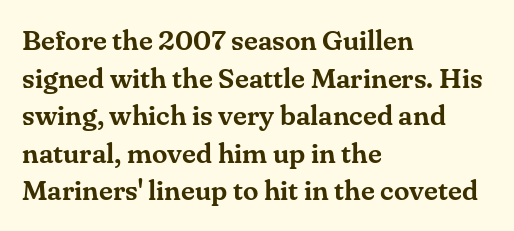
{"serif": "yes", "italic": "no", "width": "normal", "stroke_contrast": "medium", "x_height": "small", "monospaced": "no", "underline": "no", "align": "left", "line_spacing": "normal", "line_spacing_ratio": 1.34, "letter_spacing": "normal", "letter_spacing_em": 0.0, "glyph_px": 28}
